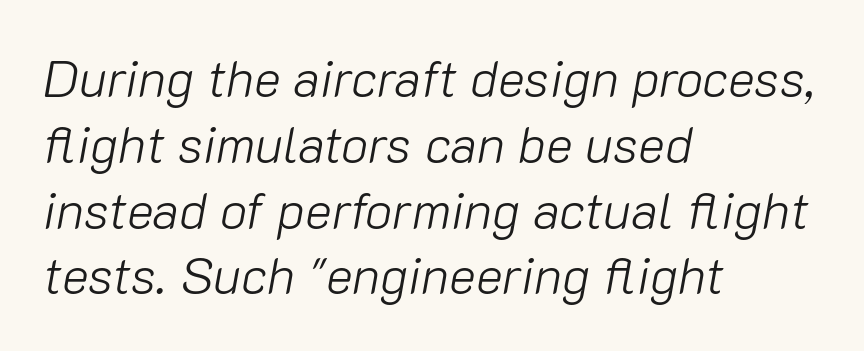
The image shows 51 px light type, italic (leaning right); set left-aligned, normal line spacing (1.29x), normal letter spacing, not underlined; low stroke contrast and a medium x-height.
